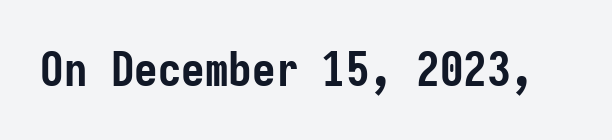
Posture: vertical. Each letter, wide or thin by design, is forced into the same width here. The glyphs are unaccompanied by any horizontal stroke below them. The characters display no serif detailing; their extremities are plain.
